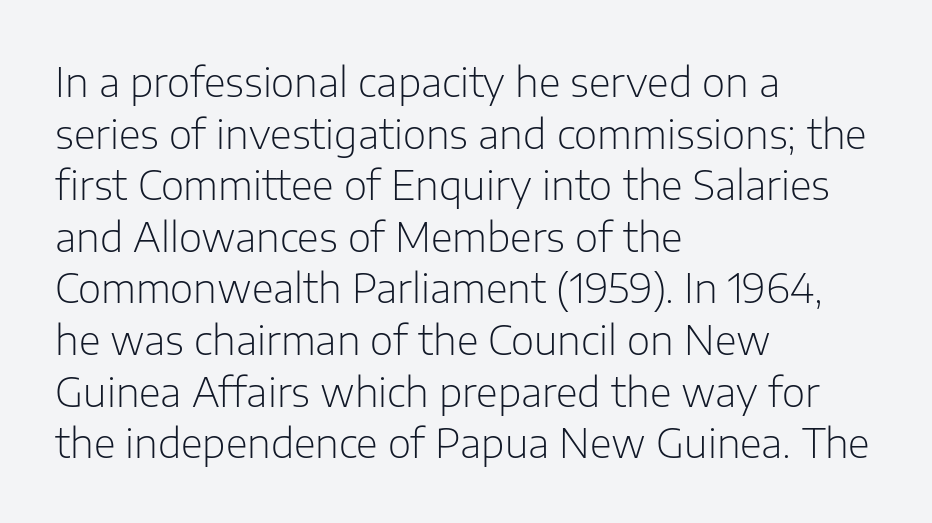
{"serif": "no", "italic": "no", "bold": "no", "weight": "light", "width": "normal", "stroke_contrast": "low", "x_height": "medium", "monospaced": "no", "underline": "no", "align": "left", "line_spacing": "normal", "line_spacing_ratio": 1.29, "letter_spacing": "normal", "letter_spacing_em": 0.0, "glyph_px": 40}
